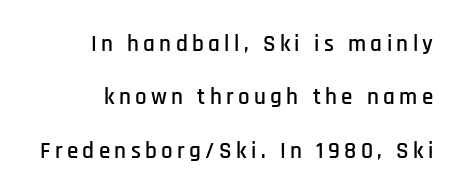
{"italic": "no", "underline": "no", "align": "right", "line_spacing": "loose", "line_spacing_ratio": 2.32, "glyph_px": 23}
